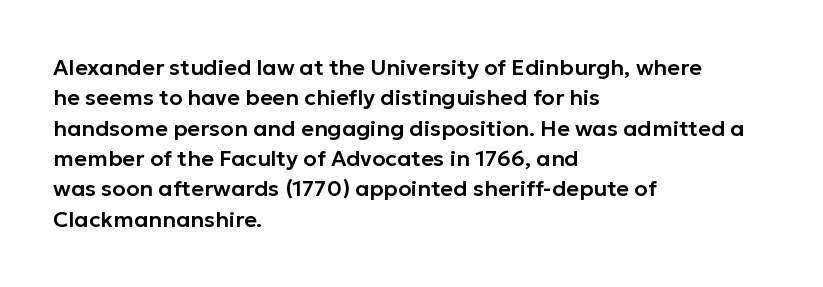
Q: Is the text italic (slanted)? A: No, it is upright.
Q: Is the text underlined? A: No.
Q: How is the paragraph aligned? A: Left-aligned.
Q: Is the spacing between letters normal or unusually wide? A: Normal.
Q: Is the spacing between lines tight, normal or loose? A: Normal.
